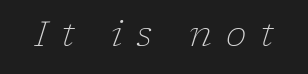
{"serif": "yes", "italic": "yes", "lean": "right", "slant_degrees": 17, "bold": "no", "weight": "light", "width": "normal", "stroke_contrast": "low", "x_height": "medium", "monospaced": "no", "underline": "no", "letter_spacing": "wide", "letter_spacing_em": 0.39, "glyph_px": 35}
